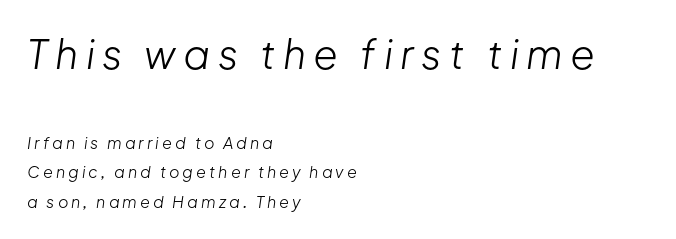
The image shows 40 px light type, italic (leaning right); set left-aligned, line spacing 1.83x, not underlined; the first (top) block is 2.5x larger; low stroke contrast and a medium x-height.
